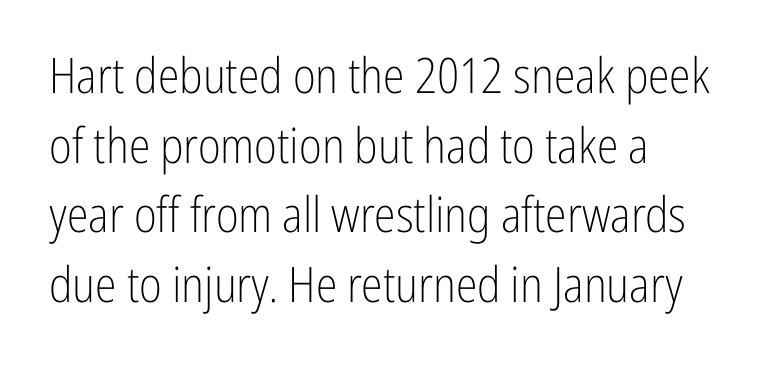
Q: Is the text bold? A: No.
Q: Is the text italic (slanted)? A: No, it is upright.
Q: Is the typeface a serif or a sans-serif typeface? A: Sans-serif.
Q: Is the text underlined? A: No.
Q: How is the paragraph aligned? A: Left-aligned.
Q: Is the spacing between letters normal or unusually wide? A: Normal.
Q: Is the spacing between lines tight, normal or loose? A: Normal.
Q: Width (condensed, normal, or wide)? A: Condensed.
Q: Stroke contrast? A: Low.
Q: x-height? A: Medium.
Q: Monospaced? A: No.
